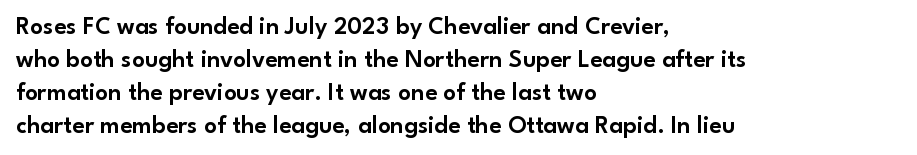
Q: Is the text italic (slanted)? A: No, it is upright.
Q: Is the text underlined? A: No.
Q: How is the paragraph aligned? A: Left-aligned.
Q: Is the spacing between letters normal or unusually wide? A: Normal.
Q: Is the spacing between lines tight, normal or loose? A: Normal.
